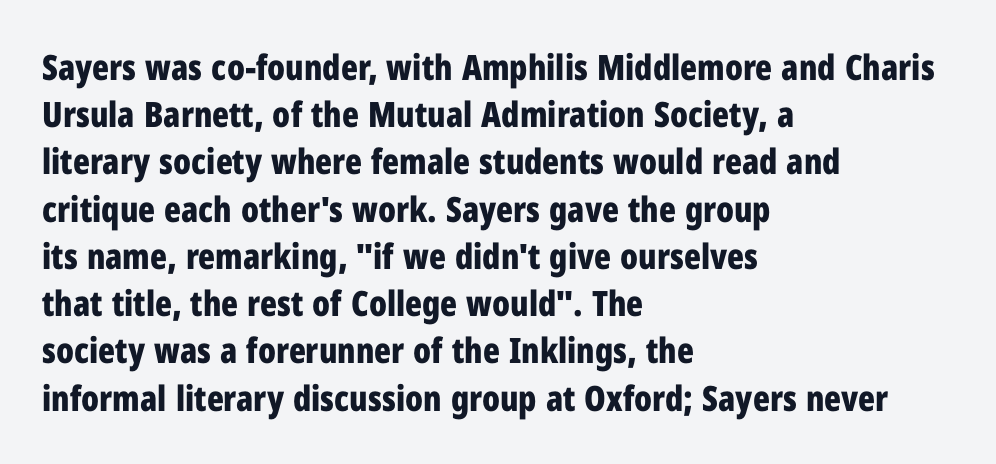
The image shows 35 px bold, condensed sans-serif type, upright; set left-aligned, normal line spacing (1.35x), normal letter spacing, not underlined; low stroke contrast and a medium x-height.
